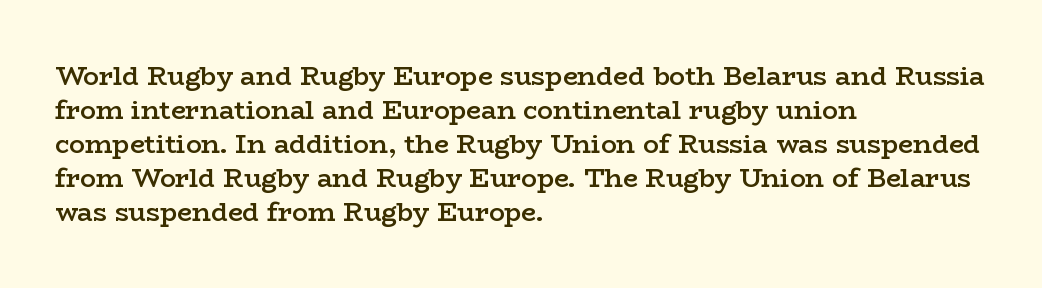
{"italic": "no", "bold": "semi", "underline": "no", "align": "left", "line_spacing": "normal", "line_spacing_ratio": 1.31, "letter_spacing": "normal", "letter_spacing_em": 0.0, "glyph_px": 26}
